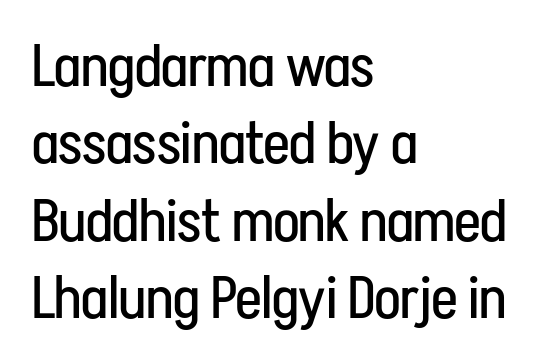
Weight: in the light-to-regular range. Default kerning and tracking; the words read as compact shapes. The font's upright variant was chosen for this text. These lines are set flush left with a ragged right edge. Proportional: the letters do not fall into vertical columns. Notice how descenders clear the ascenders below comfortably — that's standard leading.
